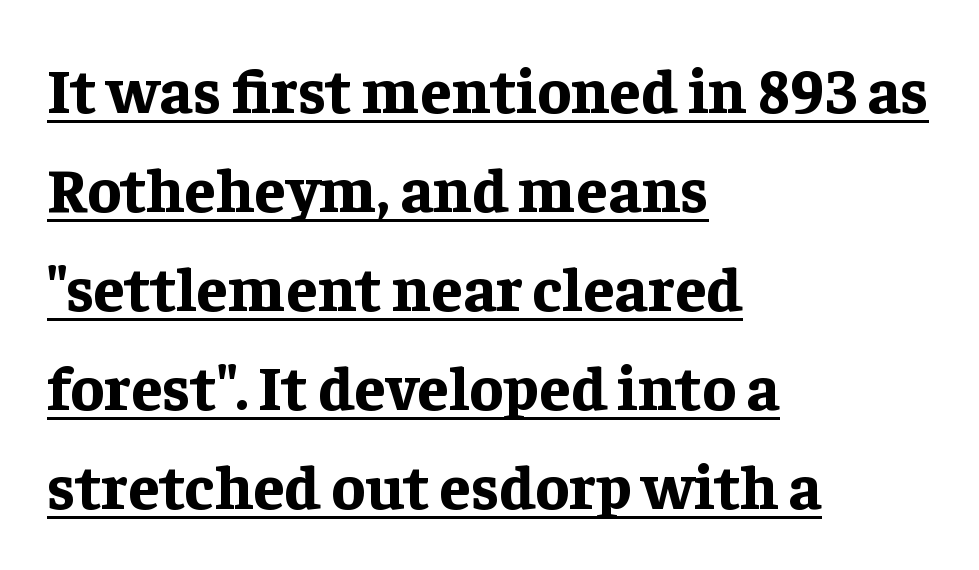
{"serif": "yes", "italic": "no", "bold": "yes", "weight": "bold", "width": "normal", "stroke_contrast": "low", "x_height": "medium", "monospaced": "no", "underline": "yes", "align": "left", "line_spacing": "normal", "line_spacing_ratio": 1.57, "letter_spacing": "normal", "letter_spacing_em": 0.0, "glyph_px": 63}
